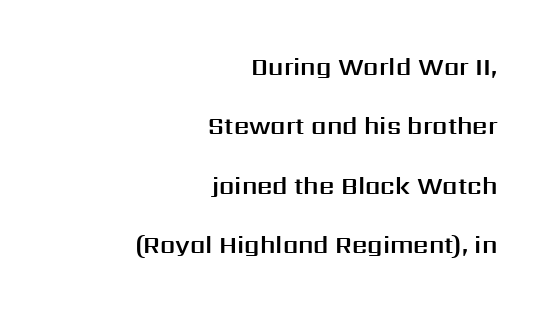
The image shows 24 px text type, upright; set right-aligned, loose line spacing (2.47x), normal letter spacing, not underlined.
